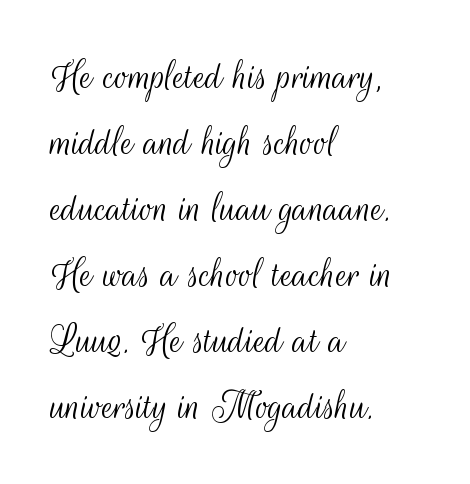
{"serif": "no", "bold": "no", "weight": "light", "width": "condensed", "stroke_contrast": "medium", "x_height": "small", "monospaced": "no", "underline": "no", "align": "left", "line_spacing": "normal", "line_spacing_ratio": 1.5, "letter_spacing": "normal", "letter_spacing_em": 0.0, "glyph_px": 44}
